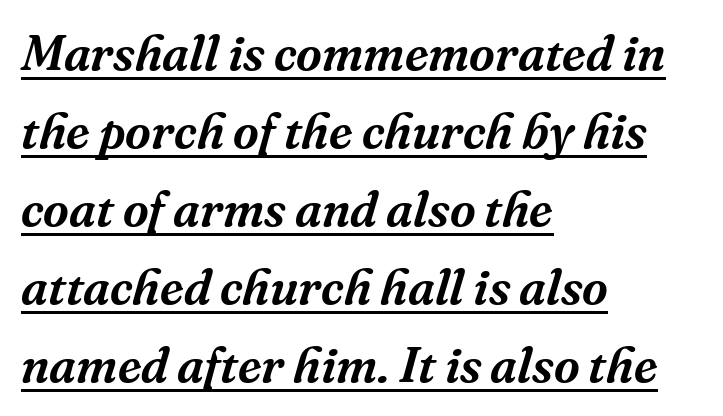
Q: Is the text italic (slanted)? A: Yes, it leans right by about 16 degrees.
Q: Is the typeface a serif or a sans-serif typeface? A: Serif.
Q: Is the text underlined? A: Yes.
Q: How is the paragraph aligned? A: Left-aligned.
Q: Is the spacing between letters normal or unusually wide? A: Normal.
Q: Is the spacing between lines tight, normal or loose? A: Normal.
Q: Width (condensed, normal, or wide)? A: Normal.
Q: Stroke contrast? A: Medium.
Q: x-height? A: Medium.
Q: Monospaced? A: No.
